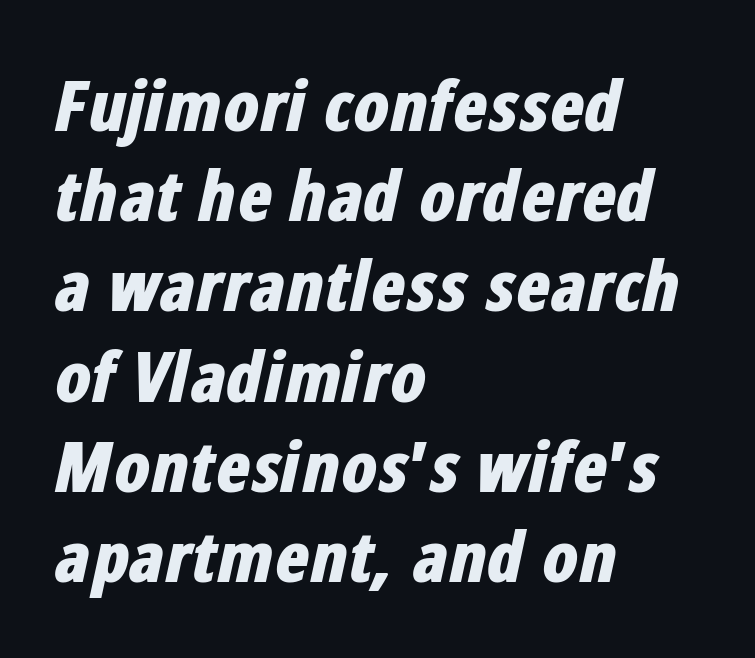
The image shows 71 px bold, condensed type, italic (leaning right); set left-aligned, normal line spacing (1.27x), normal letter spacing, not underlined; low stroke contrast and a medium x-height.
